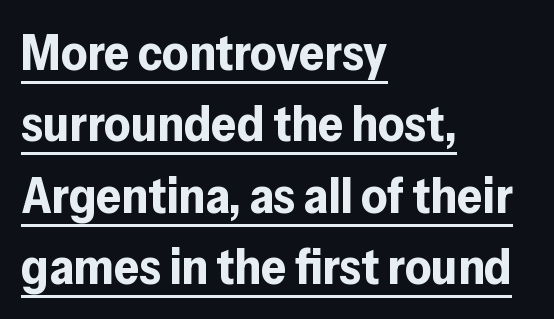
The image shows 50 px bold sans-serif type, upright; set left-aligned, normal line spacing (1.43x), normal letter spacing, underlined; low stroke contrast and a medium x-height.
